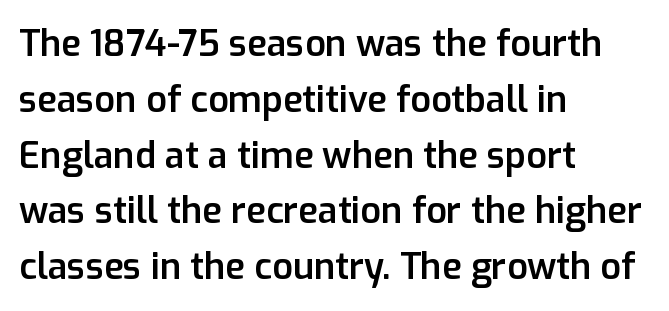
{"serif": "no", "italic": "no", "bold": "semi", "weight": "semibold", "width": "normal", "stroke_contrast": "low", "x_height": "medium", "monospaced": "no", "underline": "no", "align": "left", "line_spacing": "normal", "line_spacing_ratio": 1.55, "letter_spacing": "normal", "letter_spacing_em": 0.0, "glyph_px": 36}
